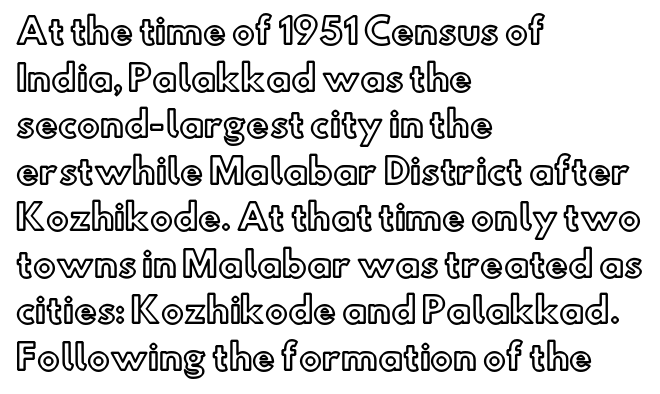
{"italic": "no", "width": "normal", "x_height": "small", "monospaced": "no", "underline": "no", "align": "left", "line_spacing": "normal", "line_spacing_ratio": 1.37, "letter_spacing": "normal", "letter_spacing_em": 0.0, "glyph_px": 34}
